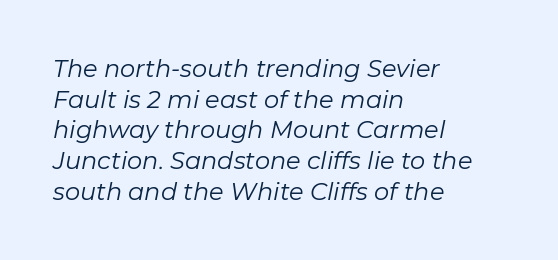
Does the lettering tilt? It does — this is italic. Compared with a typical body face, this is equally light or lighter still. Between one letter and the next there's only the usual sliver of space. What's the leading like? Ordinary, nothing unusual. Does the copy run flush right? No — it runs flush left. Check under the words: just untouched page.
